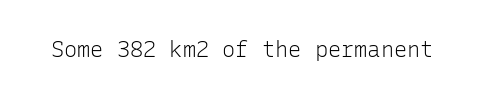
{"italic": "no", "bold": "no", "underline": "no", "letter_spacing": "normal", "letter_spacing_em": 0.0, "glyph_px": 22}
